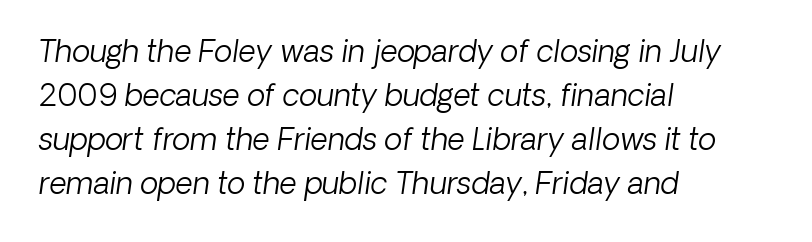
Each letter keeps its own natural width here, so spacing adapts to shape. Unbolded letterforms with no extra heft. Honestly, the row spacing looks completely unremarkable. Left-aligned paragraph, ragged on the right. Does the type have serifs? No, each stem ends abruptly.
